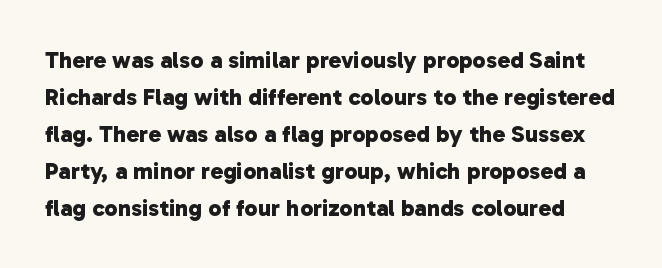
If you measured baseline to baseline, you'd find a middling distance. Check under the words: just untouched page. The horizontal fit of the characters is conventional and even. Heavy-handed strokes throughout: this text is bold.
